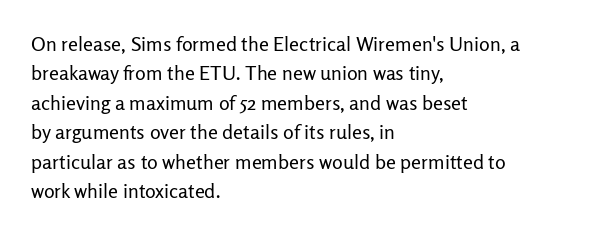
The image shows 20 px text type, upright; set left-aligned, normal line spacing (1.47x), normal letter spacing, not underlined.
